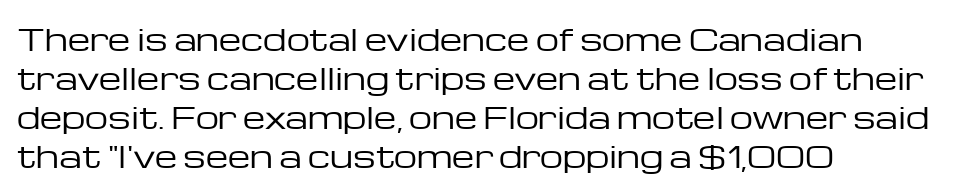
{"serif": "no", "italic": "no", "bold": "no", "weight": "regular", "width": "wide", "stroke_contrast": "low", "x_height": "medium", "monospaced": "no", "underline": "no", "align": "left", "line_spacing": "normal", "line_spacing_ratio": 1.35, "letter_spacing": "normal", "letter_spacing_em": 0.0, "glyph_px": 29}
